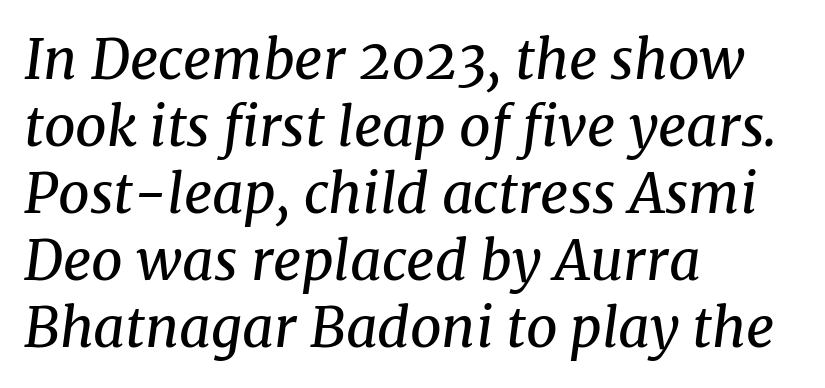
Classification — serif. No letter is thick-stroked: the sample isn't bold. The space directly below the letters is spotless. The rendering uses natural spacing where letterforms have individual widths. Typeset ragged right — the left edge is the straight one.
